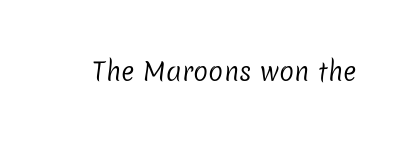
{"bold": "no", "underline": "no", "letter_spacing": "normal", "letter_spacing_em": 0.0, "glyph_px": 25}
